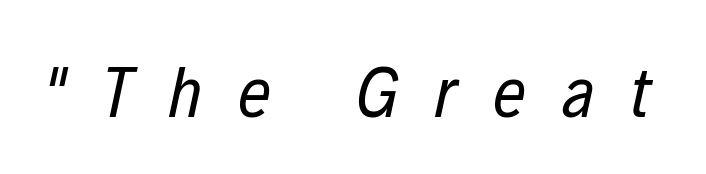
The image shows 73 px regular-weight, condensed type, italic (leaning right); set unusually wide letter spacing (+0.49 em), not underlined; low stroke contrast and a medium x-height.
